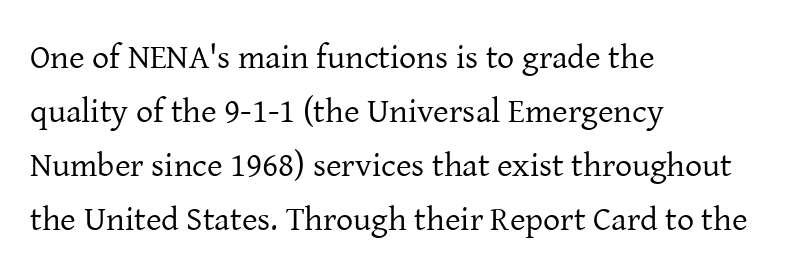
Compared with a typical body face, this is equally light or lighter still. Horizontal alignment here is leftward, the default for most running prose. Caption: standard tracking, unaltered. Notice how descenders clear the ascenders below comfortably — that's standard leading.
